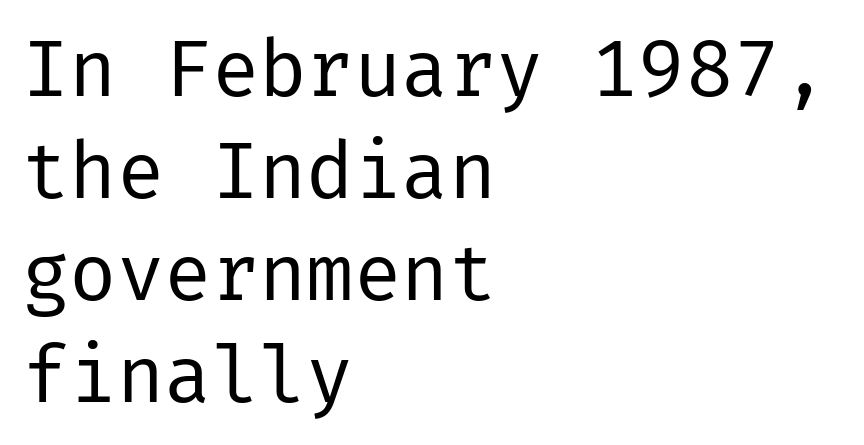
Q: Is the text bold? A: No.
Q: Is the text italic (slanted)? A: No, it is upright.
Q: Is the typeface a serif or a sans-serif typeface? A: Sans-serif.
Q: Is the text underlined? A: No.
Q: How is the paragraph aligned? A: Left-aligned.
Q: Is the spacing between letters normal or unusually wide? A: Normal.
Q: Is the spacing between lines tight, normal or loose? A: Normal.
Q: Width (condensed, normal, or wide)? A: Normal.
Q: Stroke contrast? A: Low.
Q: x-height? A: Medium.
